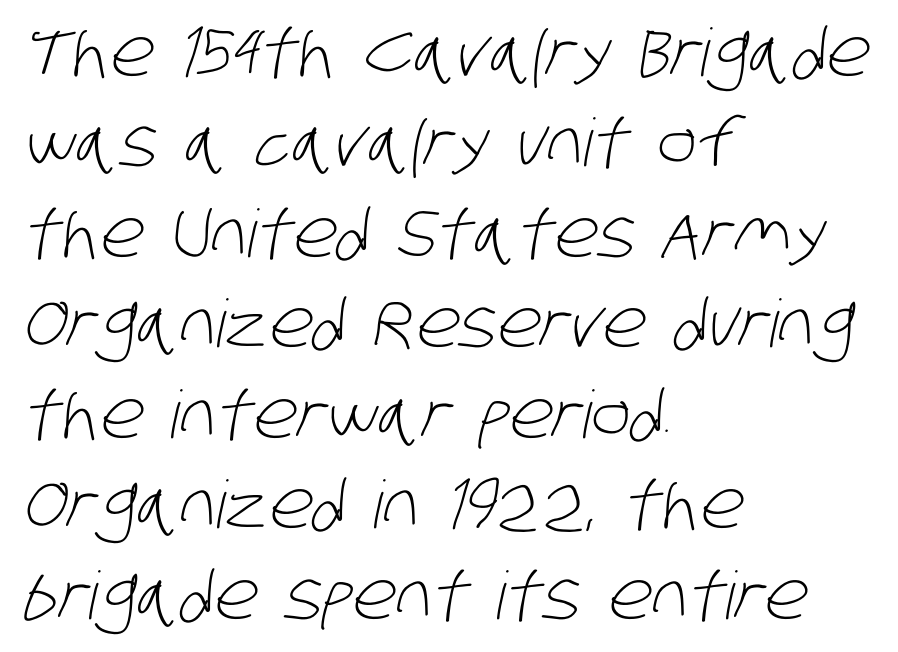
{"serif": "no", "bold": "no", "weight": "light", "width": "condensed", "stroke_contrast": "low", "x_height": "large", "monospaced": "no", "underline": "no", "align": "left", "line_spacing": "normal", "line_spacing_ratio": 1.37, "letter_spacing": "normal", "letter_spacing_em": 0.0, "glyph_px": 66}
